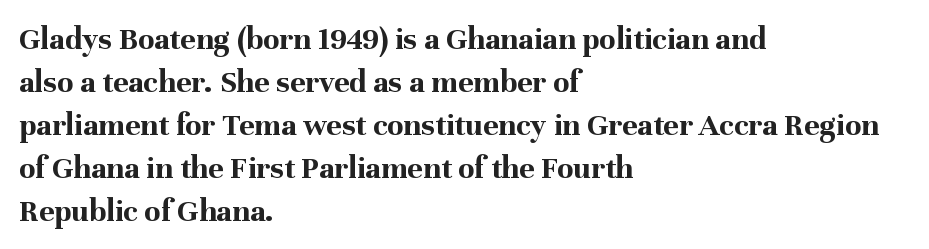
This sample has the flowing, uneven cadence of proportional lettering. Compared with a centered layout, this one pins lines to the left instead. Little horizontal feet cap the strokes, marking this as serif type. Unmarked baselines from the first word to the last. A typesetter would call this zero additional tracking. Set as a true bold cut, around the 700 mark.
